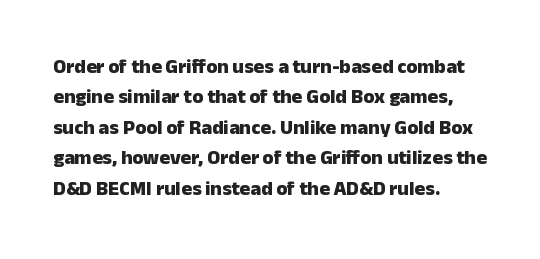
Q: Is the text bold? A: Yes.
Q: Is the text italic (slanted)? A: No, it is upright.
Q: Is the text underlined? A: No.
Q: How is the paragraph aligned? A: Left-aligned.
Q: Is the spacing between letters normal or unusually wide? A: Normal.
Q: Is the spacing between lines tight, normal or loose? A: Normal.
